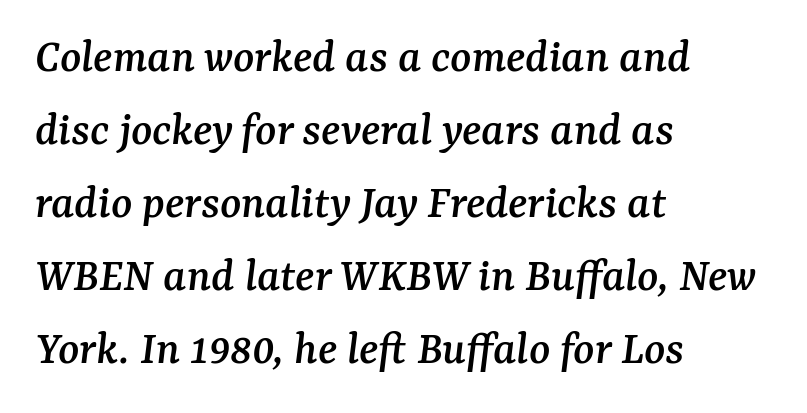
Q: Is the text italic (slanted)? A: Yes, it leans right by about 7 degrees.
Q: Is the typeface a serif or a sans-serif typeface? A: Serif.
Q: Is the text underlined? A: No.
Q: How is the paragraph aligned? A: Left-aligned.
Q: Is the spacing between letters normal or unusually wide? A: Normal.
Q: Is the spacing between lines tight, normal or loose? A: Normal.
Q: Width (condensed, normal, or wide)? A: Normal.
Q: Stroke contrast? A: Medium.
Q: x-height? A: Medium.
Q: Monospaced? A: No.
